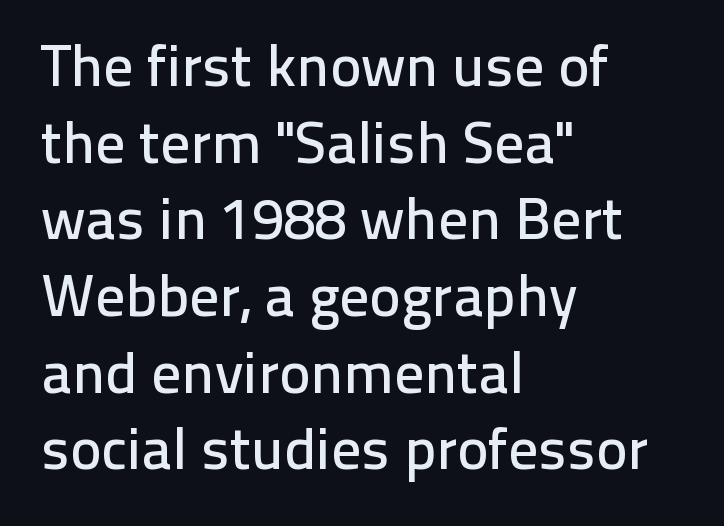
The image shows 59 px sans-serif type, upright; set left-aligned, normal line spacing (1.3x), normal letter spacing, not underlined; low stroke contrast and a medium x-height.
